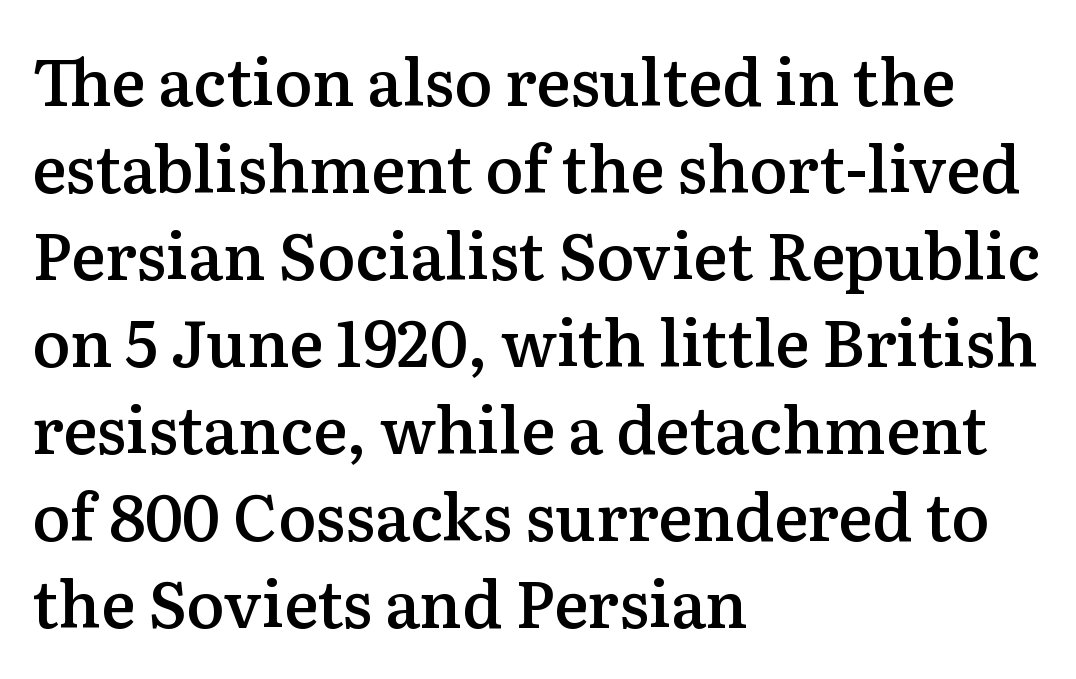
The rows are spaced the way most documents space them. Character widths vary here, with narrow letters taking less room than wide ones. Any mark beneath the type? The region is blank. Posture: upright roman. The ragged edge is on the right, which tells us the setting is flush left. Font category for this specimen: serif.
